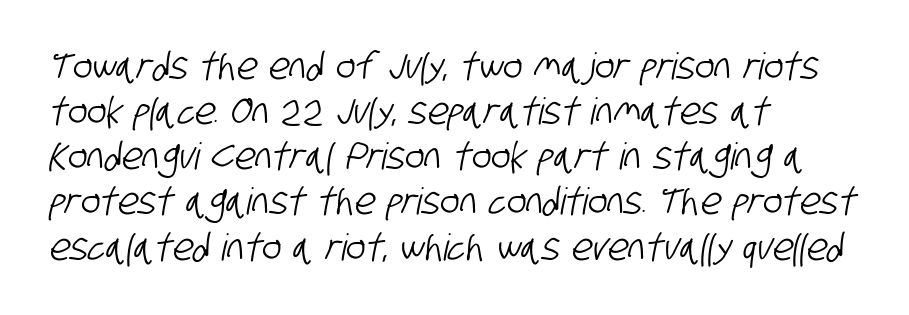
{"serif": "no", "width": "condensed", "stroke_contrast": "low", "x_height": "large", "monospaced": "no", "underline": "no", "align": "left", "line_spacing_ratio": 1.22, "letter_spacing": "normal", "letter_spacing_em": 0.0, "glyph_px": 37}
